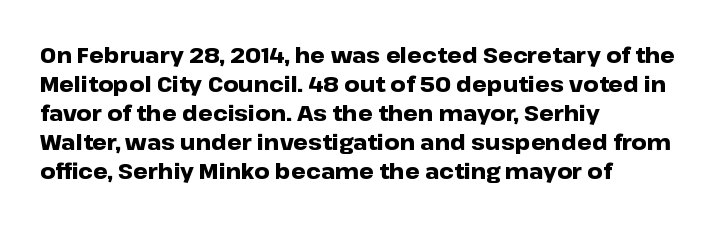
{"italic": "no", "bold": "yes", "underline": "no", "align": "left", "line_spacing": "normal", "line_spacing_ratio": 1.38, "letter_spacing": "normal", "letter_spacing_em": 0.0, "glyph_px": 21}
